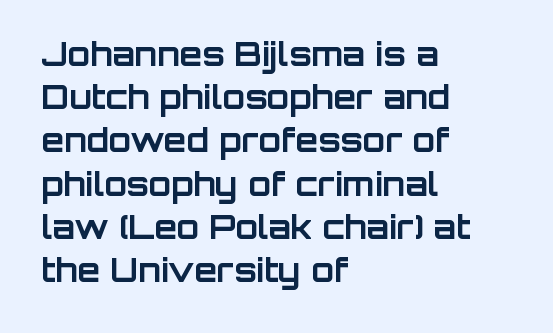
Each glyph is drawn with heavy, bold strokes. Bare-footed words on every line. Notice how the stems are strictly vertical — no italics here. Look at the tracking — it's just the regular setting, nothing added.
